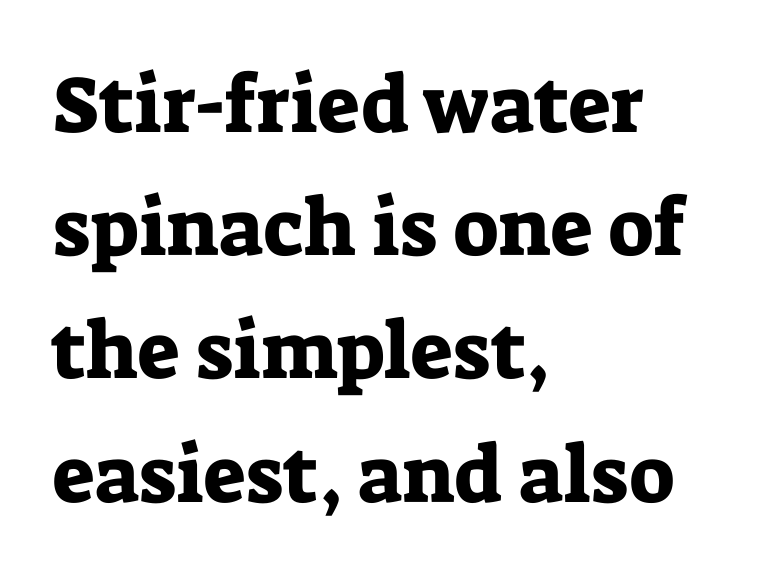
{"serif": "yes", "italic": "no", "width": "normal", "stroke_contrast": "low", "x_height": "medium", "monospaced": "no", "underline": "no", "align": "left", "line_spacing": "normal", "line_spacing_ratio": 1.54, "letter_spacing": "normal", "letter_spacing_em": 0.0, "glyph_px": 80}
